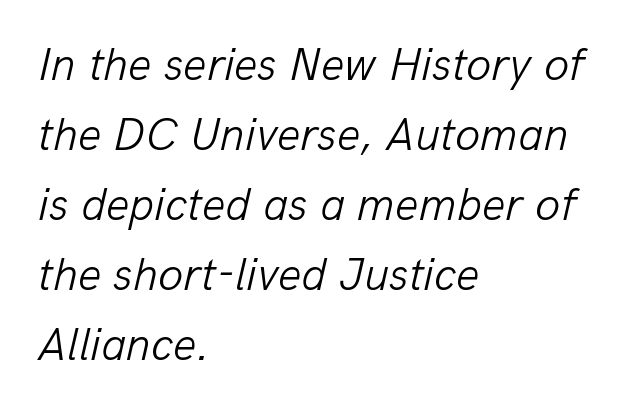
{"italic": "yes", "lean": "right", "slant_degrees": 13, "bold": "no", "weight": "light", "width": "normal", "stroke_contrast": "low", "x_height": "medium", "monospaced": "no", "underline": "no", "align": "left", "line_spacing": "normal", "line_spacing_ratio": 1.52, "letter_spacing": "normal", "letter_spacing_em": 0.0, "glyph_px": 46}
